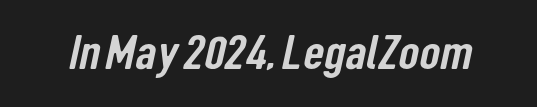
The image shows 48 px condensed sans-serif type; set normal letter spacing, not underlined; low stroke contrast and a medium x-height.
